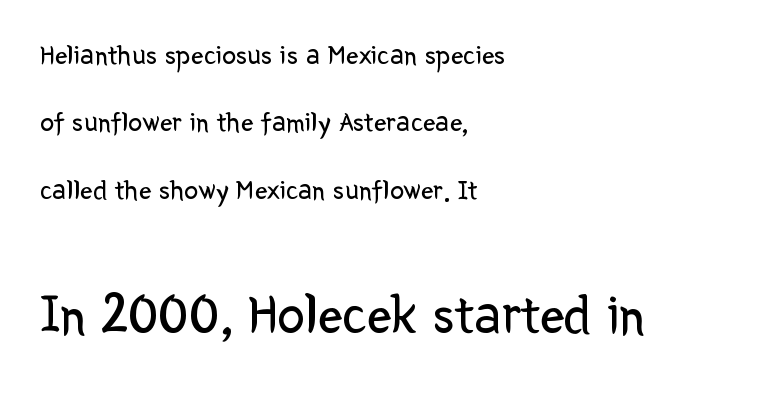
{"serif": "no", "italic": "no", "bold": "no", "weight": "regular", "width": "normal", "stroke_contrast": "low", "x_height": "medium", "monospaced": "no", "underline": "no", "align": "left", "line_spacing": "loose", "line_spacing_ratio": 2.41, "letter_spacing": "normal", "letter_spacing_em": 0.0, "larger_block": "second", "size_ratio": 1.96, "glyph_px": 55}
